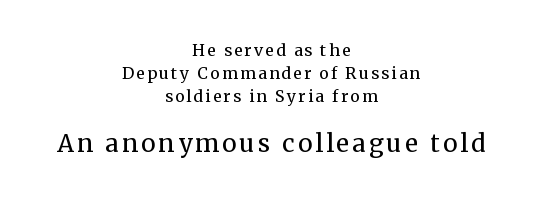
Q: Is the text bold? A: No.
Q: Is the text italic (slanted)? A: No, it is upright.
Q: Is the text underlined? A: No.
Q: How is the paragraph aligned? A: Centered.
Q: Is the spacing between lines tight, normal or loose? A: Normal.
Q: Which block of text is set in a larger size, the first (top) or the second (bottom)? A: The second (bottom) one.
